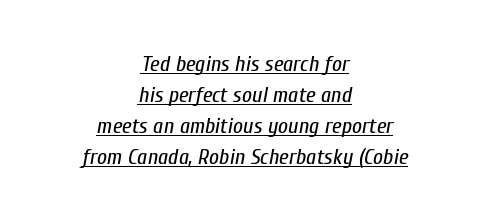
Glance below the letters and you will spot a drawn line. Each new line begins a customary step beneath the previous one. You can tell it's italic because the verticals aren't actually vertical. Characters follow at the spacing the type designer built in. Stroke mass is kept to a normal reading level or below. Each line is balanced around a shared central axis.
